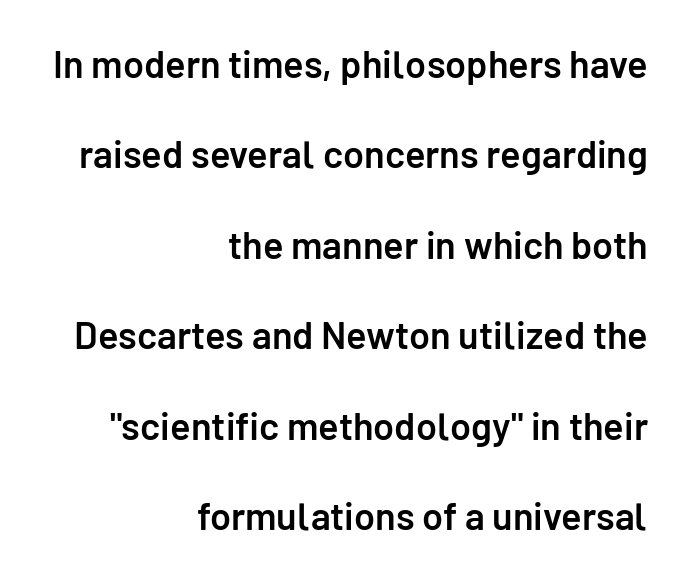
Q: Is the text bold? A: Semi-bold.
Q: Is the text italic (slanted)? A: No, it is upright.
Q: Is the typeface a serif or a sans-serif typeface? A: Sans-serif.
Q: Is the text underlined? A: No.
Q: How is the paragraph aligned? A: Right-aligned.
Q: Is the spacing between letters normal or unusually wide? A: Normal.
Q: Is the spacing between lines tight, normal or loose? A: Loose.
Q: Width (condensed, normal, or wide)? A: Normal.
Q: Stroke contrast? A: Low.
Q: x-height? A: Medium.
Q: Monospaced? A: No.
